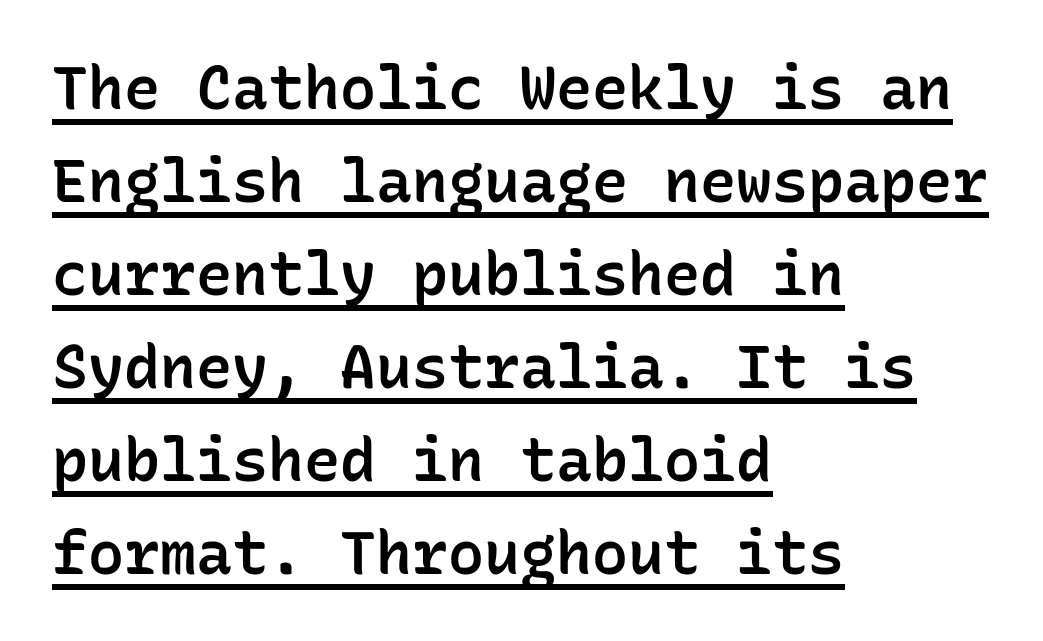
Which margin do the lines hug? The left one — the right edge is uneven. This block has exactly the height ordinary leading produces. The passage shown is underscored from start to finish. The font is running at a semibold setting, under full bold.
